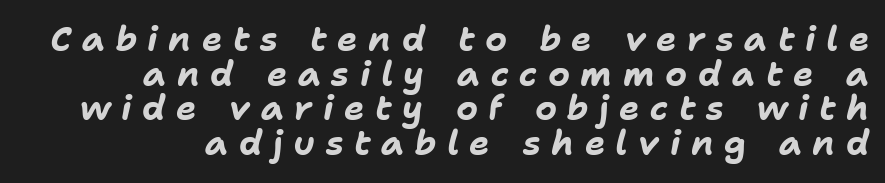
{"italic": "yes", "lean": "right", "slant_degrees": 11, "bold": "yes", "weight": "bold", "width": "normal", "stroke_contrast": "low", "x_height": "medium", "monospaced": "no", "underline": "no", "line_spacing": "tight", "line_spacing_ratio": 1.02, "letter_spacing": "wide", "letter_spacing_em": 0.31, "glyph_px": 34}
